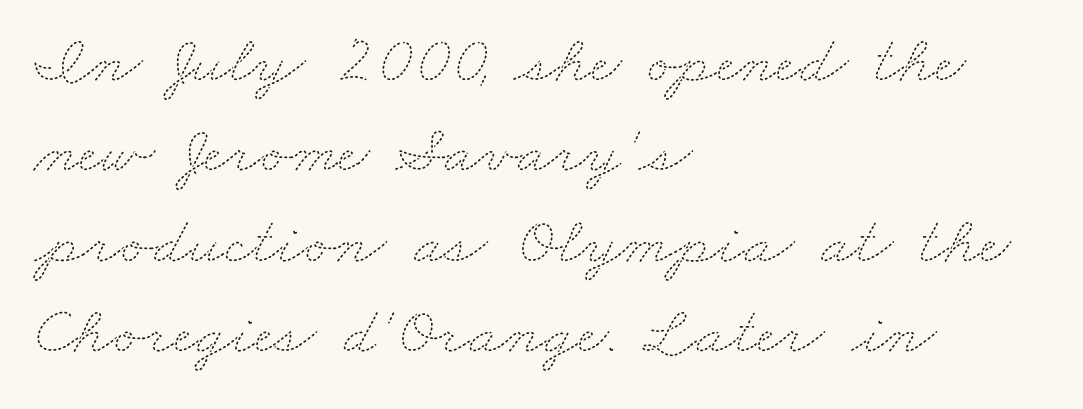
Q: Is the text bold? A: No.
Q: Is the text underlined? A: No.
Q: How is the paragraph aligned? A: Left-aligned.
Q: Is the spacing between letters normal or unusually wide? A: Normal.
Q: Is the spacing between lines tight, normal or loose? A: Normal.
Q: Width (condensed, normal, or wide)? A: Wide.
Q: Stroke contrast? A: Medium.
Q: x-height? A: Small.
Q: Monospaced? A: No.
